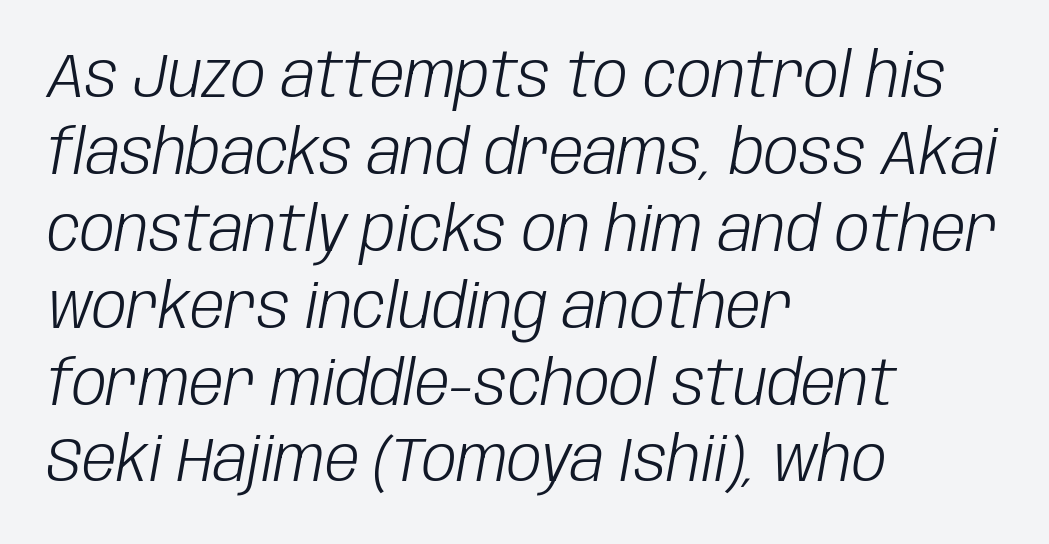
{"italic": "yes", "lean": "right", "slant_degrees": 10, "bold": "no", "weight": "light", "width": "condensed", "stroke_contrast": "low", "x_height": "large", "monospaced": "no", "underline": "no", "align": "left", "line_spacing_ratio": 1.24, "letter_spacing": "normal", "letter_spacing_em": 0.0, "glyph_px": 62}
